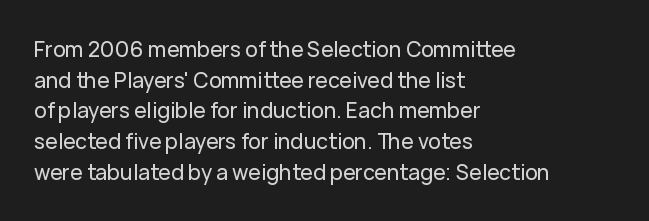
Style check: upright. Quick note: interline space is typical. This sample uses plain, unmodified letter spacing. In CSS terms this would be text-align: left.
